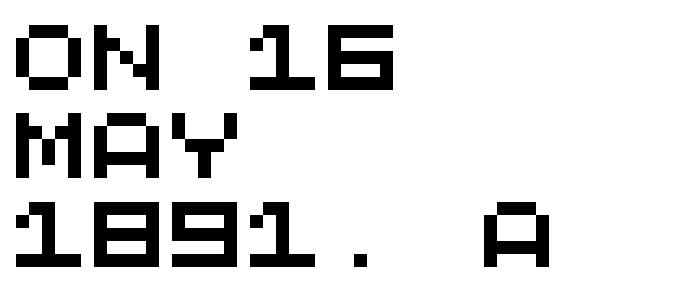
Q: Is the typeface a serif or a sans-serif typeface? A: Sans-serif.
Q: Is the text underlined? A: No.
Q: How is the paragraph aligned? A: Left-aligned.
Q: Is the spacing between letters normal or unusually wide? A: Normal.
Q: Is the spacing between lines tight, normal or loose? A: Normal.
Q: Width (condensed, normal, or wide)? A: Wide.
Q: Stroke contrast? A: Medium.
Q: x-height? A: Large.
Q: Monospaced? A: Yes.
